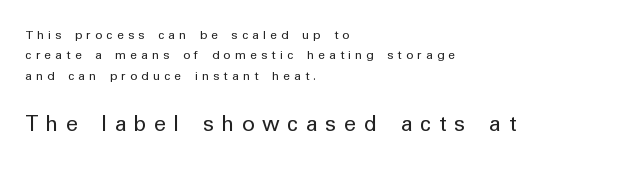
Q: Is the text bold? A: No.
Q: Is the text italic (slanted)? A: No, it is upright.
Q: Is the text underlined? A: No.
Q: How is the paragraph aligned? A: Left-aligned.
Q: Is the spacing between letters normal or unusually wide? A: Unusually wide.
Q: Is the spacing between lines tight, normal or loose? A: Normal.
Q: Which block of text is set in a larger size, the first (top) or the second (bottom)? A: The second (bottom) one.
